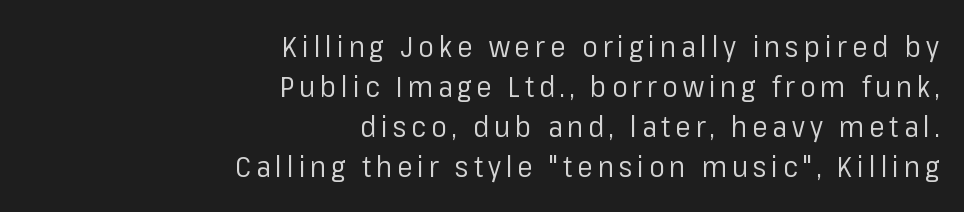
{"serif": "no", "italic": "no", "bold": "no", "weight": "regular", "width": "normal", "stroke_contrast": "low", "x_height": "medium", "monospaced": "no", "underline": "no", "align": "right", "line_spacing": "normal", "line_spacing_ratio": 1.38, "glyph_px": 29}
